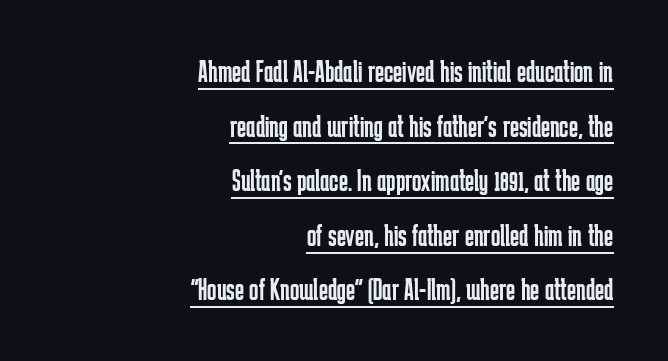
{"serif": "no", "italic": "no", "bold": "no", "weight": "regular", "width": "condensed", "stroke_contrast": "low", "x_height": "medium", "monospaced": "no", "underline": "yes", "align": "right", "line_spacing_ratio": 1.76, "letter_spacing": "normal", "letter_spacing_em": 0.0, "glyph_px": 31}
